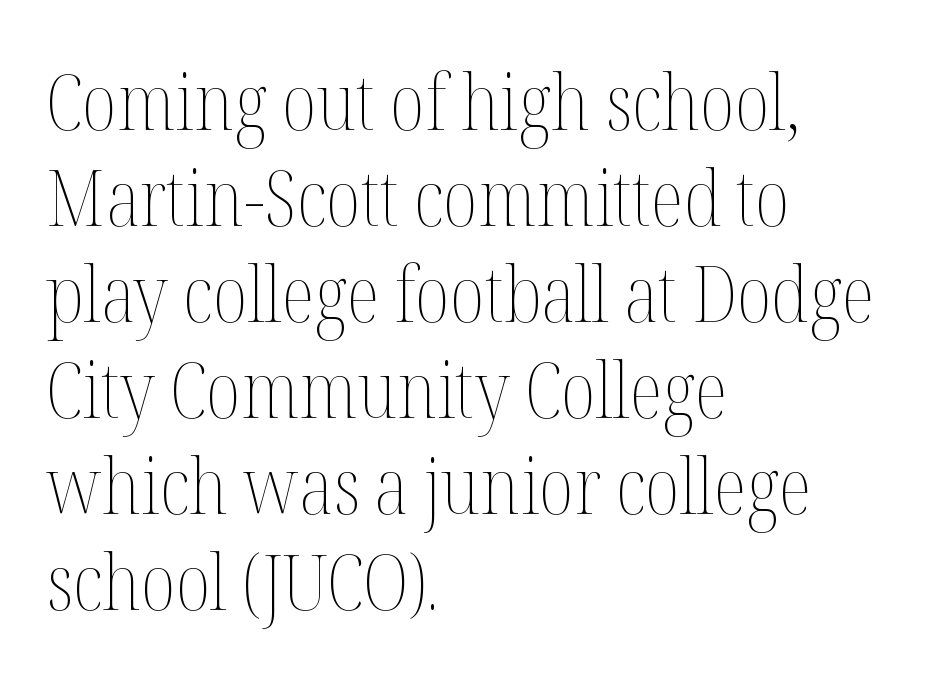
The image shows 78 px thin, condensed type, upright; set left-aligned, line spacing 1.23x, normal letter spacing, not underlined; medium stroke contrast and a medium x-height.
